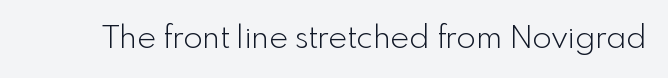
{"serif": "no", "italic": "no", "bold": "no", "weight": "light", "width": "normal", "x_height": "small", "monospaced": "no", "underline": "no", "letter_spacing": "normal", "letter_spacing_em": 0.0, "glyph_px": 32}
